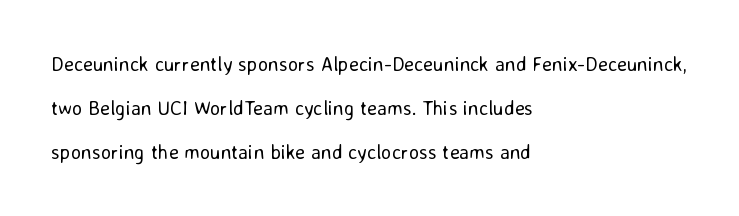
{"italic": "no", "bold": "no", "underline": "no", "align": "left", "line_spacing": "loose", "line_spacing_ratio": 2.21, "letter_spacing": "normal", "letter_spacing_em": 0.0, "glyph_px": 20}
